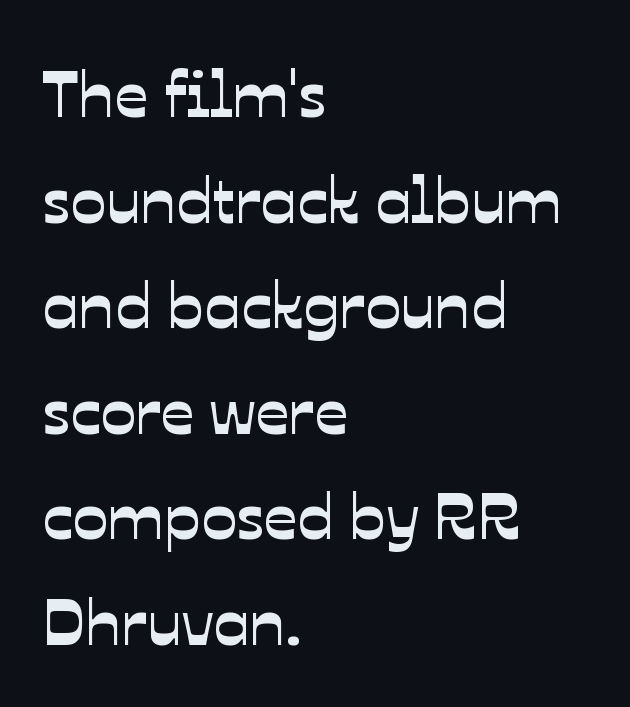
Q: Is the typeface a serif or a sans-serif typeface? A: Sans-serif.
Q: Is the text underlined? A: No.
Q: How is the paragraph aligned? A: Left-aligned.
Q: Is the spacing between letters normal or unusually wide? A: Normal.
Q: Is the spacing between lines tight, normal or loose? A: Normal.
Q: Width (condensed, normal, or wide)? A: Normal.
Q: Stroke contrast? A: Low.
Q: x-height? A: Medium.
Q: Monospaced? A: No.
